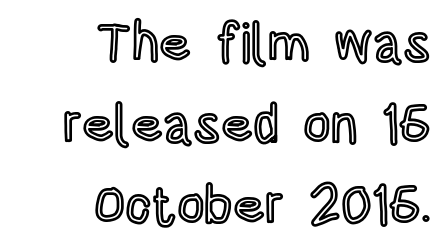
Q: Is the text italic (slanted)? A: No, it is upright.
Q: Is the text underlined? A: No.
Q: How is the paragraph aligned? A: Right-aligned.
Q: Is the spacing between letters normal or unusually wide? A: Normal.
Q: Is the spacing between lines tight, normal or loose? A: Normal.
Q: Width (condensed, normal, or wide)? A: Condensed.
Q: x-height? A: Large.
Q: Monospaced? A: No.
